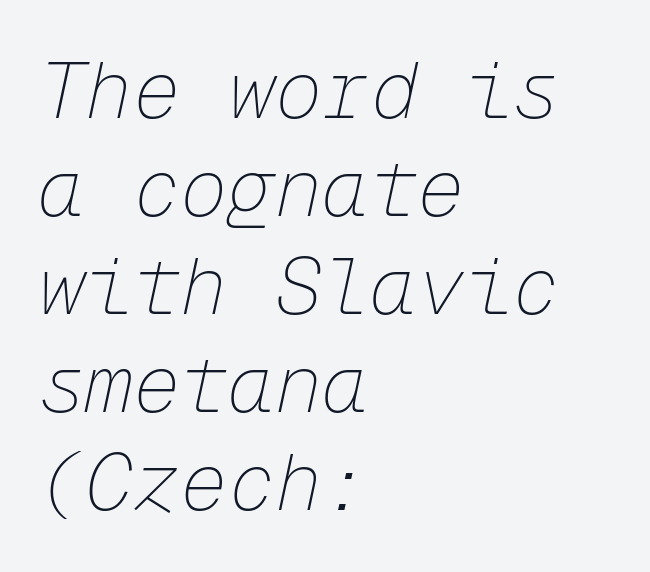
The specimen omits any rule beneath the text block's lines. The letters sit at their default tracking, neither squeezed nor spread. The whole block is typeset with a tilt. The face looks like a standard text weight, possibly lighter.
